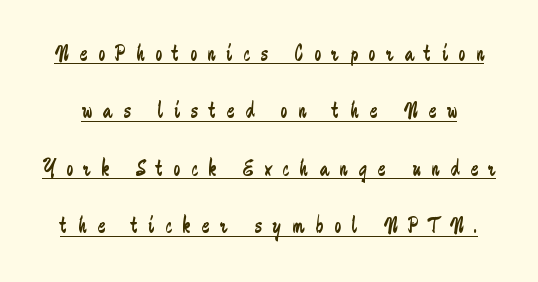
Q: Is the text bold? A: No.
Q: Is the text italic (slanted)? A: Yes.
Q: Is the text underlined? A: Yes.
Q: Is the spacing between letters normal or unusually wide? A: Unusually wide.
Q: Is the spacing between lines tight, normal or loose? A: Loose.
